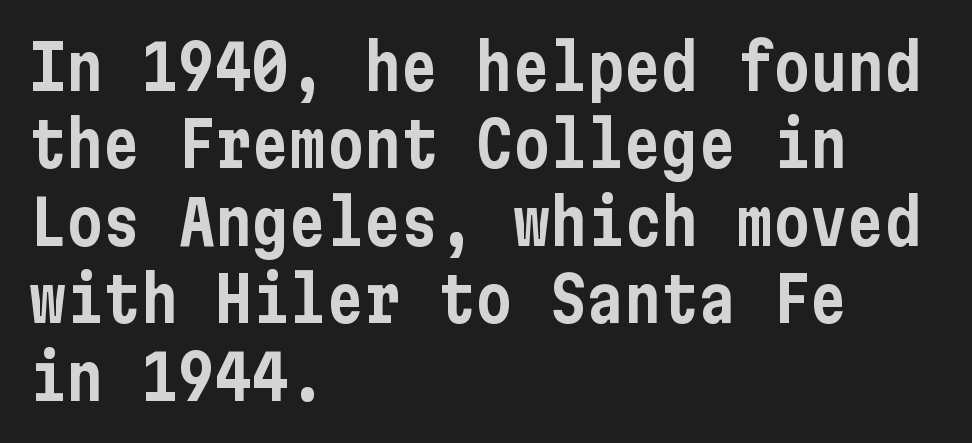
Q: Is the text italic (slanted)? A: No, it is upright.
Q: Is the typeface a serif or a sans-serif typeface? A: Sans-serif.
Q: Is the text underlined? A: No.
Q: How is the paragraph aligned? A: Left-aligned.
Q: Is the spacing between letters normal or unusually wide? A: Normal.
Q: Is the spacing between lines tight, normal or loose? A: Normal.
Q: Width (condensed, normal, or wide)? A: Condensed.
Q: Stroke contrast? A: Low.
Q: x-height? A: Medium.
